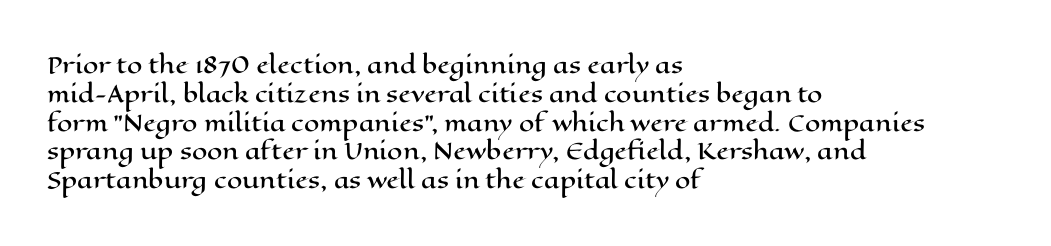
Q: Is the text italic (slanted)? A: No, it is upright.
Q: Is the text underlined? A: No.
Q: How is the paragraph aligned? A: Left-aligned.
Q: Is the spacing between letters normal or unusually wide? A: Normal.
Q: Is the spacing between lines tight, normal or loose? A: Normal.
